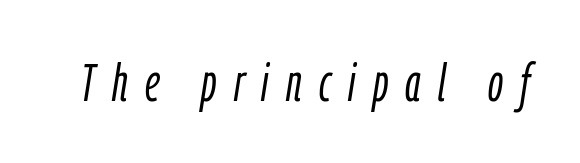
The image shows 52 px light, condensed type, italic (leaning right); set unusually wide letter spacing (+0.33 em), not underlined; low stroke contrast and a medium x-height.
